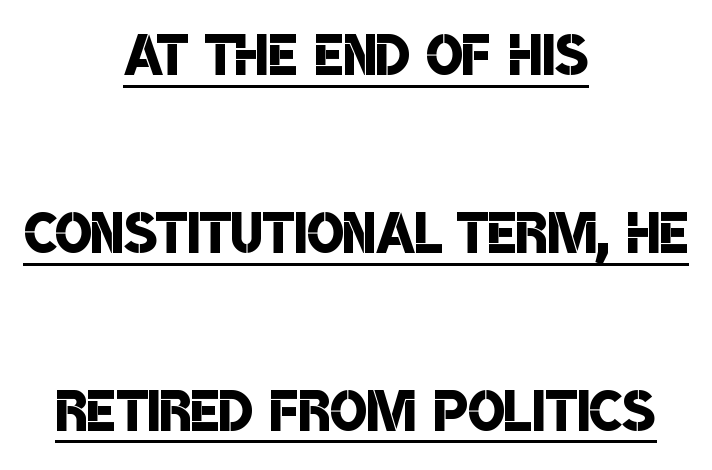
The image shows 77 px semibold, condensed sans-serif type; set centered, loose line spacing (2.31x), normal letter spacing, underlined; low stroke contrast and a large x-height.
